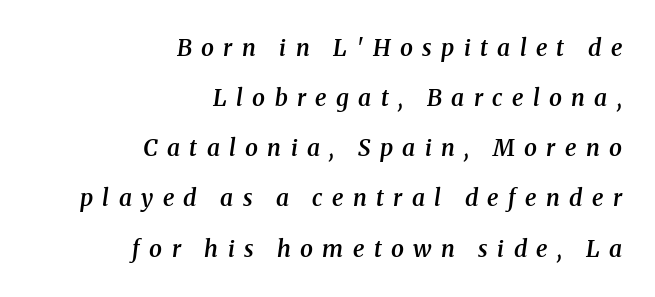
Q: Is the text bold? A: Semi-bold.
Q: Is the text italic (slanted)? A: Yes, it leans right by about 8 degrees.
Q: Is the text underlined? A: No.
Q: How is the paragraph aligned? A: Right-aligned.
Q: Is the spacing between letters normal or unusually wide? A: Unusually wide.
Q: Is the spacing between lines tight, normal or loose? A: Loose.
